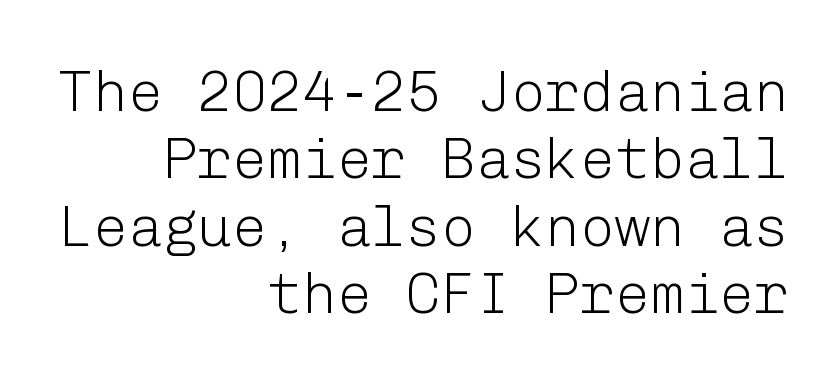
Q: Is the text bold? A: No.
Q: Is the text italic (slanted)? A: No, it is upright.
Q: Is the typeface a serif or a sans-serif typeface? A: Sans-serif.
Q: Is the text underlined? A: No.
Q: How is the paragraph aligned? A: Right-aligned.
Q: Is the spacing between letters normal or unusually wide? A: Normal.
Q: Width (condensed, normal, or wide)? A: Normal.
Q: Stroke contrast? A: Low.
Q: x-height? A: Medium.
